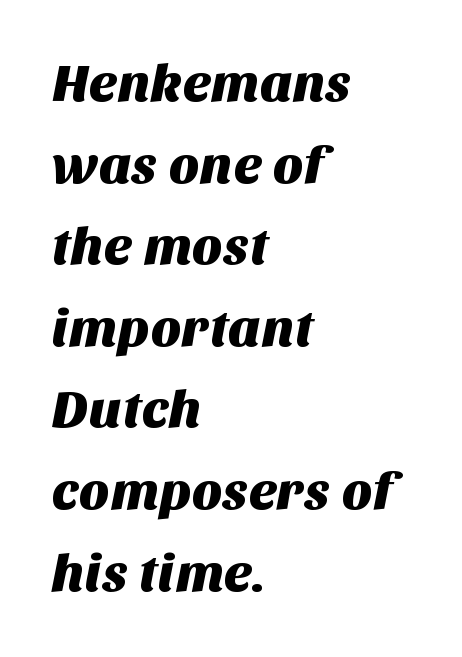
The tracking reads as untouched default to a designer's eye. Interline gaps are of average width in this sample. Beneath every word, the page is bare. Font category for this specimen: sans-serif. Line starts are locked; line ends wander. The rendering uses natural spacing where letterforms have individual widths.
